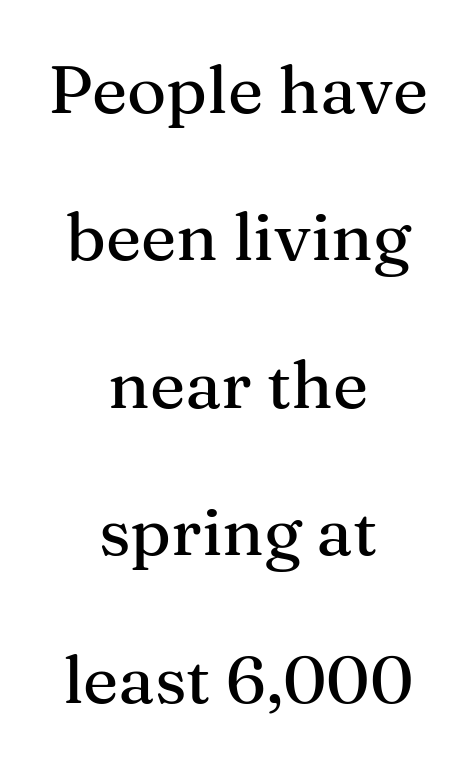
{"serif": "yes", "italic": "no", "width": "normal", "stroke_contrast": "medium", "x_height": "medium", "monospaced": "no", "underline": "no", "align": "center", "line_spacing": "loose", "line_spacing_ratio": 2.2, "letter_spacing": "normal", "letter_spacing_em": 0.0, "glyph_px": 67}
